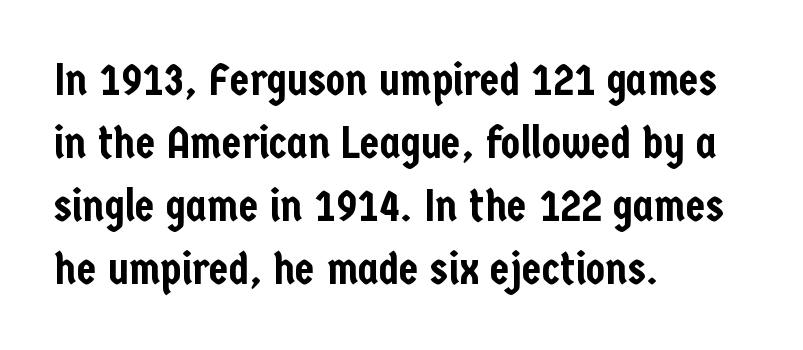
Varying glyph widths throughout — classic text-font behaviour. The letterforms sit shoulder to shoulder at normal distance. The designer went with a sans here, leaving each stem footless. A student would call this left alignment; a typographer would say flush left, rag right. Each row of text sits above clean, open space. In terms of leading, this rendering sits right in the middle.
